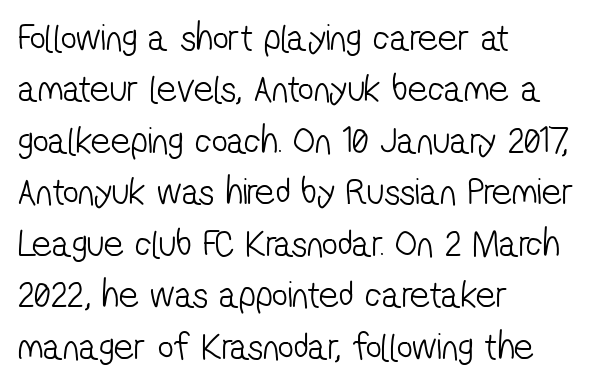
No feet cap the strokes, marking this as sans-serif type. Words appear dense and cohesive because spacing is normal. The rows are spaced the way most documents space them. Note the varied advance widths — an 'i' is clearly narrower than an 'm'. The baseline area is clear. No extra ink here — the face is not bold.
